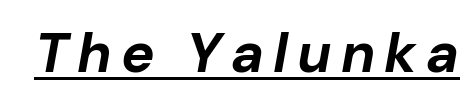
Q: Is the text bold? A: Yes.
Q: Is the text italic (slanted)? A: Yes, it leans right by about 10 degrees.
Q: Is the text underlined? A: Yes.
Q: Width (condensed, normal, or wide)? A: Normal.
Q: Stroke contrast? A: Low.
Q: x-height? A: Medium.
Q: Monospaced? A: No.
